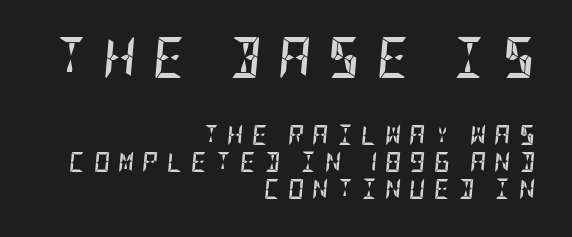
Heft: maximum for text — a bold. When letters slant like this, we call the style italic. The typesetter chose a ragged-left arrangement here. Honestly, there is no underline to notice here at all.
